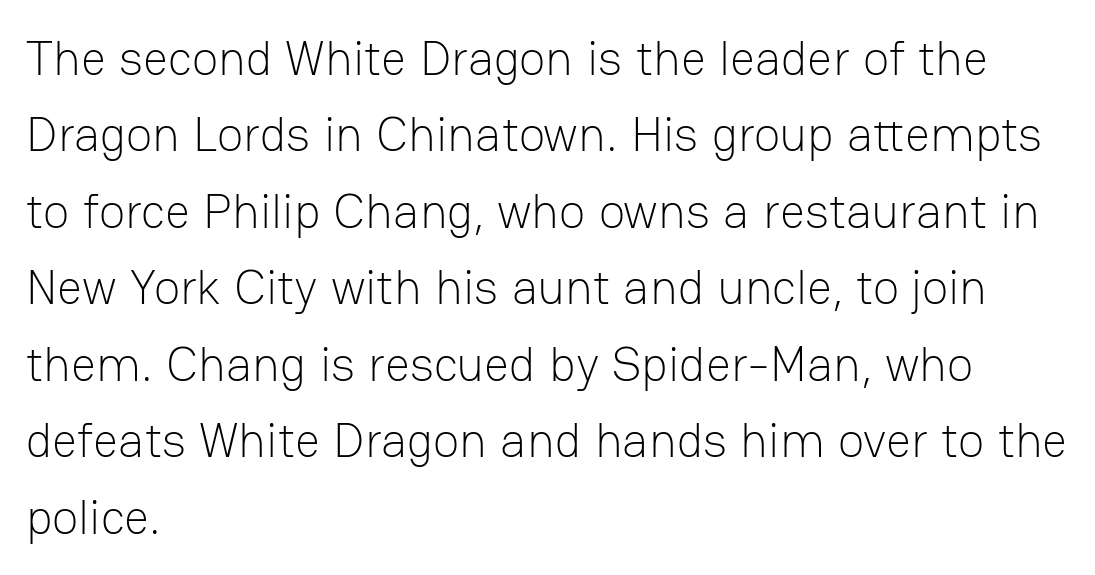
Q: Is the text bold? A: No.
Q: Is the text italic (slanted)? A: No, it is upright.
Q: Is the typeface a serif or a sans-serif typeface? A: Sans-serif.
Q: Is the text underlined? A: No.
Q: How is the paragraph aligned? A: Left-aligned.
Q: Is the spacing between letters normal or unusually wide? A: Normal.
Q: Is the spacing between lines tight, normal or loose? A: Normal.
Q: Width (condensed, normal, or wide)? A: Normal.
Q: Stroke contrast? A: Low.
Q: x-height? A: Medium.
Q: Monospaced? A: No.
